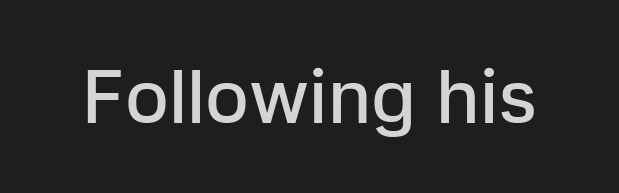
Unlike italic type, these characters show no tilt at all. Looks like regular typesetting: each glyph gets only the width it needs. Type style note: lacks serifs. Characters follow at the spacing the type designer built in. Only glyphs here, with clear space below each row.
